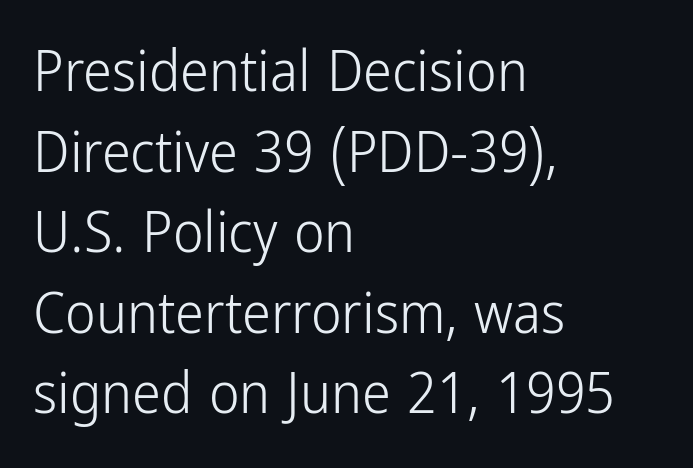
{"serif": "no", "italic": "no", "bold": "no", "weight": "light", "width": "condensed", "stroke_contrast": "low", "x_height": "medium", "monospaced": "no", "underline": "no", "align": "left", "line_spacing": "normal", "line_spacing_ratio": 1.39, "letter_spacing": "normal", "letter_spacing_em": 0.0, "glyph_px": 58}
